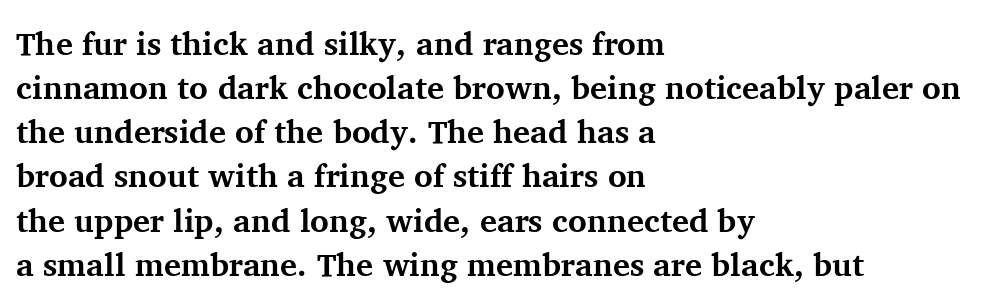
The image shows 32 px bold serif type, upright; set left-aligned, normal line spacing (1.38x), normal letter spacing, not underlined; medium stroke contrast and a medium x-height.
